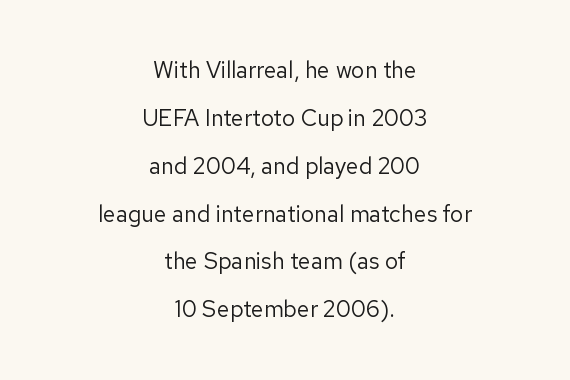
Q: Is the text bold? A: No.
Q: Is the text italic (slanted)? A: No, it is upright.
Q: Is the text underlined? A: No.
Q: How is the paragraph aligned? A: Centered.
Q: Is the spacing between letters normal or unusually wide? A: Normal.
Q: Is the spacing between lines tight, normal or loose? A: Loose.
